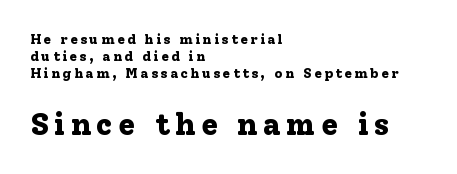
The passage shown is typed in a proportional face where columns would drift. Rendered with straight, roman letterforms. A student would notice the bottom passage is typeset larger than what precedes it. Strokes here are thick enough to call this a true bold.
